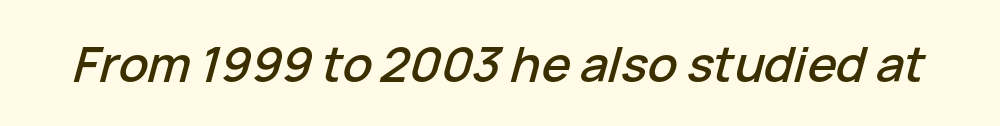
Has an underline been added? It has not. The letters are slanted; this is an italic face. Characters follow at the spacing the type designer built in. The face used here is proportionally spaced, like ordinary book or web type.
